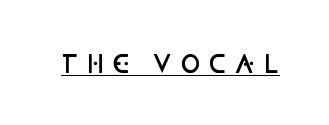
You can see a thin bar hugging the bottom of the glyphs. A bit beefed up — I'd call it semibold rather than bold. In terms of letterspacing, this is a distinctly airy, spread setting. Italic: no, the glyphs are upright roman.
